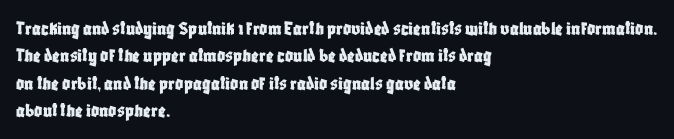
The image shows 20 px text type, upright; set left-aligned, normal line spacing (1.37x), normal letter spacing, not underlined.
